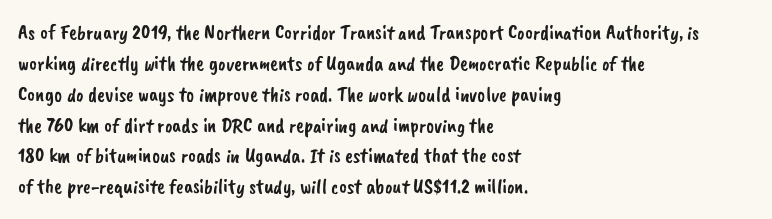
The image shows 21 px text type; set left-aligned, normal line spacing (1.47x), normal letter spacing, not underlined.
